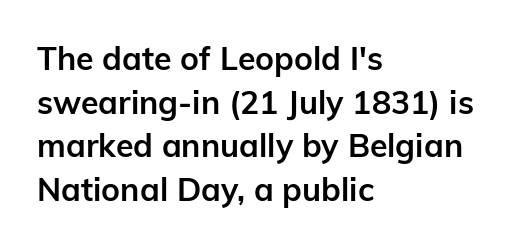
It's the straight-up-and-down kind of type. Varying glyph widths throughout — classic text-font behaviour. Tracking here is standard; glyphs follow each other at the usual distance. Each glyph is drawn with heavy, bold strokes. The passage shown is not underscored anywhere. Classification — sans serif.
